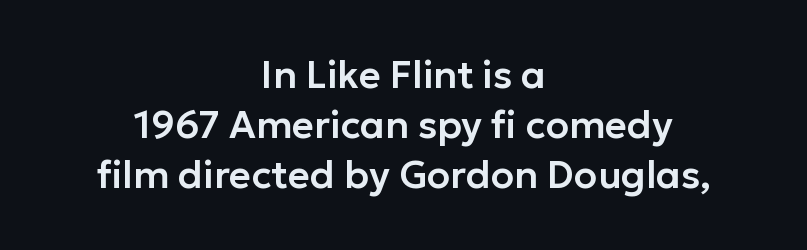
The image shows 38 px sans-serif type, upright; set centered, normal line spacing (1.32x), normal letter spacing, not underlined; low stroke contrast and a medium x-height.
